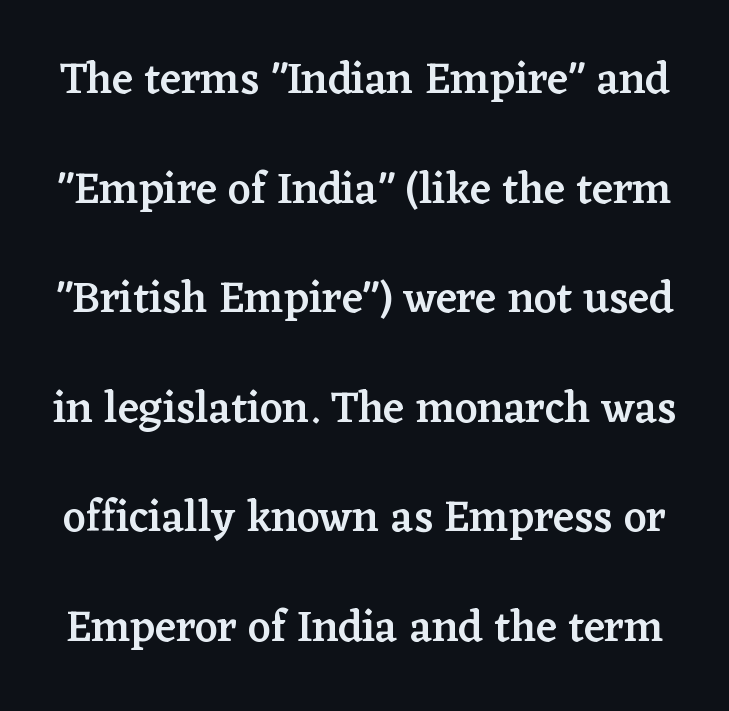
The image shows 44 px semibold serif type, upright; set loose line spacing (2.49x), normal letter spacing, not underlined; low stroke contrast and a medium x-height.
